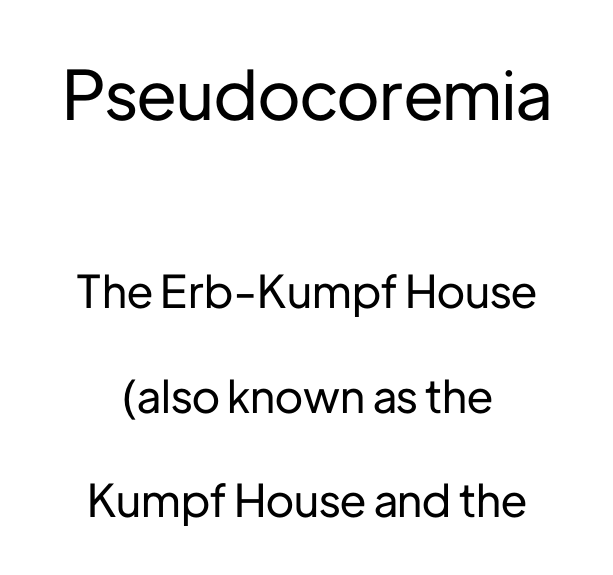
{"serif": "no", "italic": "no", "width": "normal", "stroke_contrast": "low", "x_height": "medium", "monospaced": "no", "underline": "no", "align": "center", "line_spacing": "loose", "line_spacing_ratio": 2.32, "letter_spacing": "normal", "letter_spacing_em": 0.0, "larger_block": "first", "size_ratio": 1.51, "glyph_px": 68}
